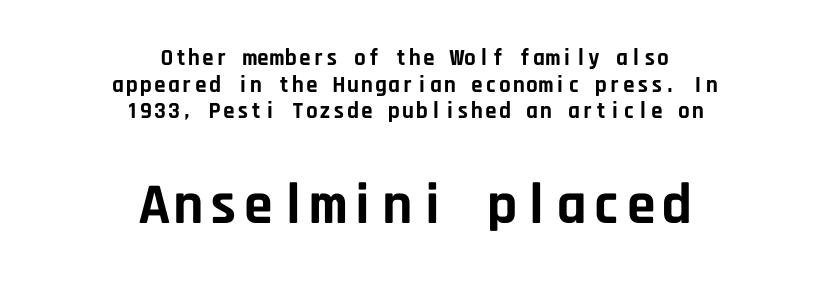
{"serif": "no", "italic": "no", "bold": "yes", "weight": "bold", "width": "normal", "stroke_contrast": "low", "x_height": "large", "monospaced": "yes", "underline": "no", "align": "center", "line_spacing_ratio": 1.16, "letter_spacing": "normal", "letter_spacing_em": 0.0, "larger_block": "second", "size_ratio": 2.52, "glyph_px": 58}
